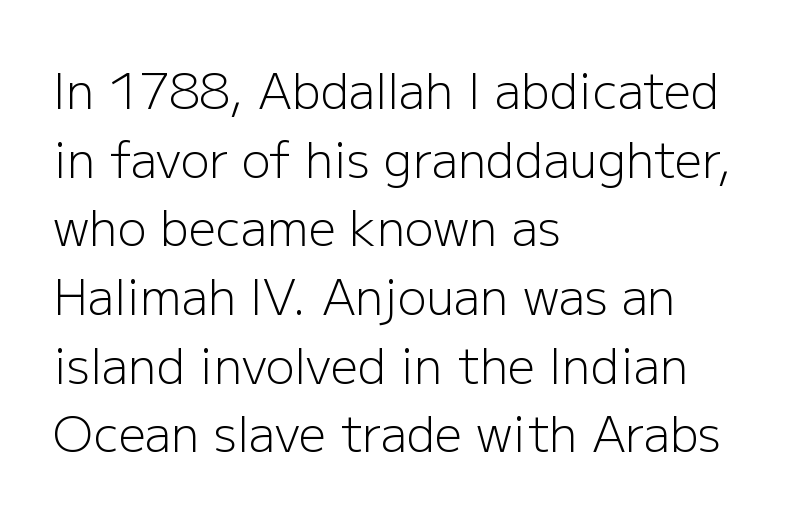
{"serif": "no", "italic": "no", "bold": "no", "weight": "light", "width": "normal", "stroke_contrast": "low", "x_height": "medium", "monospaced": "no", "underline": "no", "align": "left", "line_spacing": "normal", "line_spacing_ratio": 1.43, "letter_spacing": "normal", "letter_spacing_em": 0.0, "glyph_px": 48}
